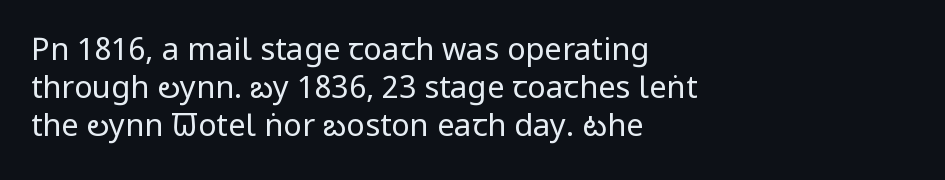
A typesetter would call this proportional, since set widths differ per character. Letterform terminals end flat and unadorned throughout the passage. In terms of posture, this sample is upright. Stroke mass is kept to a normal reading level or below. Compared with a centered layout, this one pins lines to the left instead.
